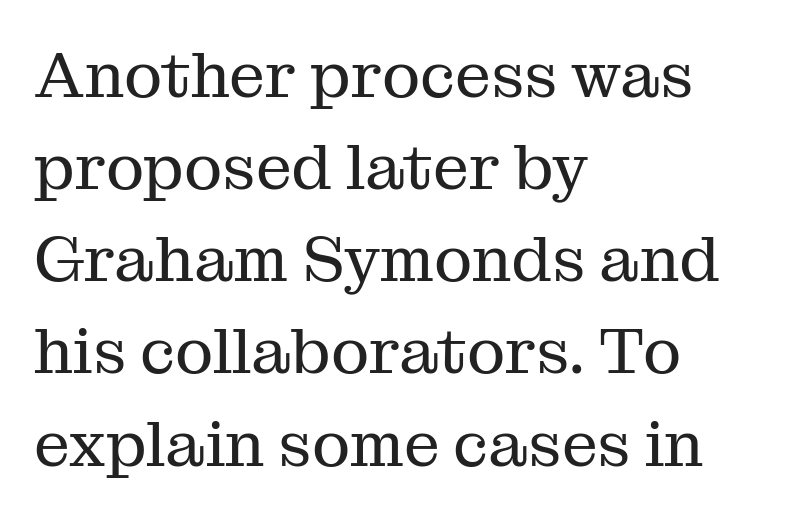
Letterform terminals end in serifs throughout the passage. Each letter keeps its own natural width here, so spacing adapts to shape. The passage shown is not bold in any degree. Unlike italic type, these characters show no tilt at all. Letters rest on an invisible, unmarked baseline.
